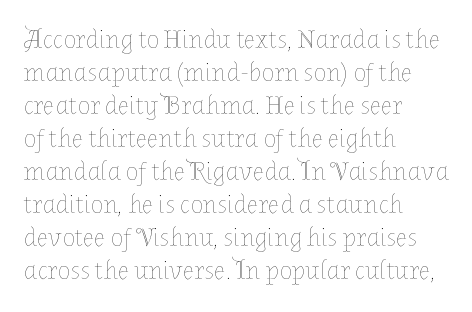
When letters stand straight like this, we call the style roman or upright. These lines sit exactly where default settings would place them. Students, note that the glyphs here touch the page at normal intervals. The passage shown is not bold in any degree. In CSS terms this would be text-align: left. Underlining? Definitely not there.
